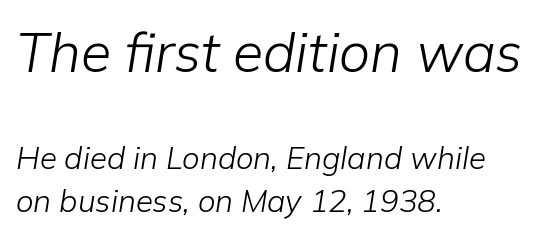
In CSS terms this would be text-align: left. No extra tracking has been applied to these lines. The passage shown stacks its lines at a standard gap. Compared with ordinary roman type, these characters are visibly tilted.
